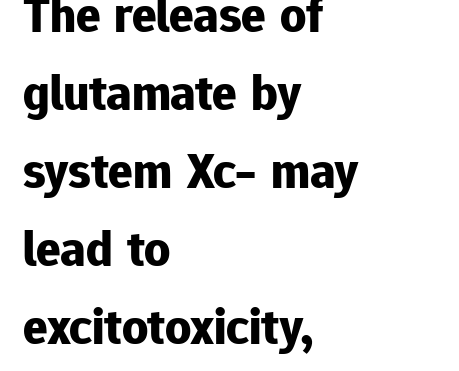
The image shows 51 px bold sans-serif type, upright; set left-aligned, normal line spacing (1.53x), normal letter spacing, not underlined; low stroke contrast and a medium x-height.
